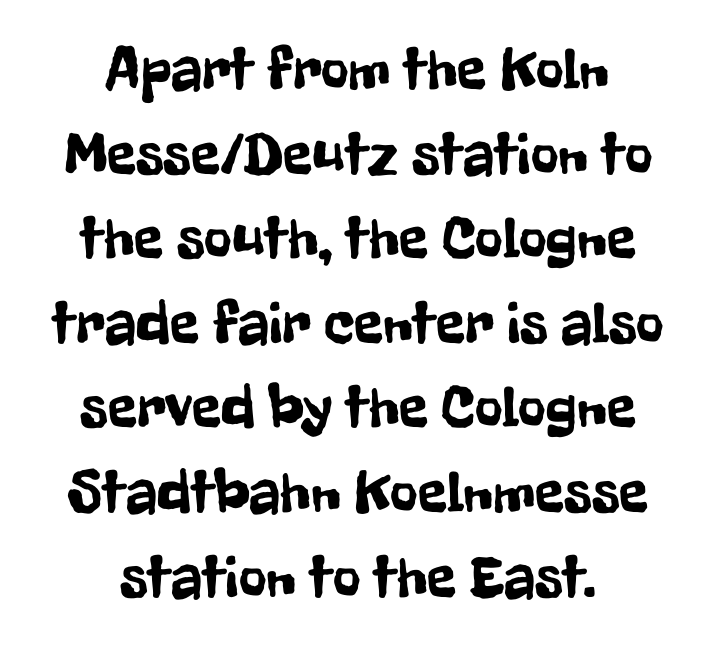
This sample uses plain, unmodified letter spacing. Successive baselines arrive at the customary interval. Leftover space on each line is divided equally before and after the words. Check under the words: just untouched page. A sans-serif font was chosen for this passage.
